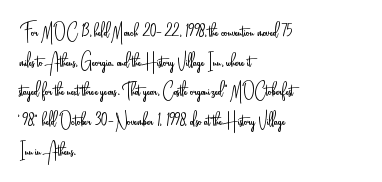
{"bold": "no", "underline": "no", "align": "left", "line_spacing": "normal", "line_spacing_ratio": 1.35, "letter_spacing": "normal", "letter_spacing_em": 0.0, "glyph_px": 22}
